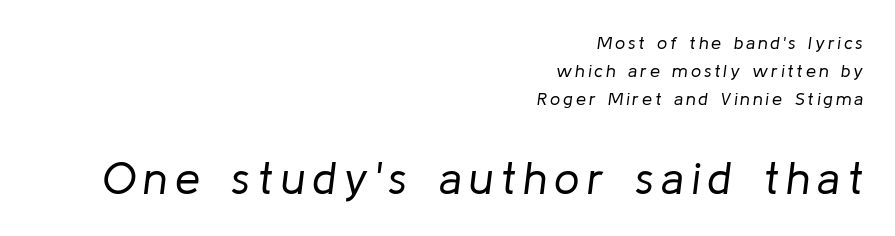
{"italic": "yes", "lean": "right", "slant_degrees": 8, "bold": "no", "weight": "regular", "width": "normal", "stroke_contrast": "low", "x_height": "medium", "monospaced": "no", "underline": "no", "align": "right", "line_spacing": "normal", "line_spacing_ratio": 1.55, "larger_block": "second", "size_ratio": 2.5, "glyph_px": 45}
